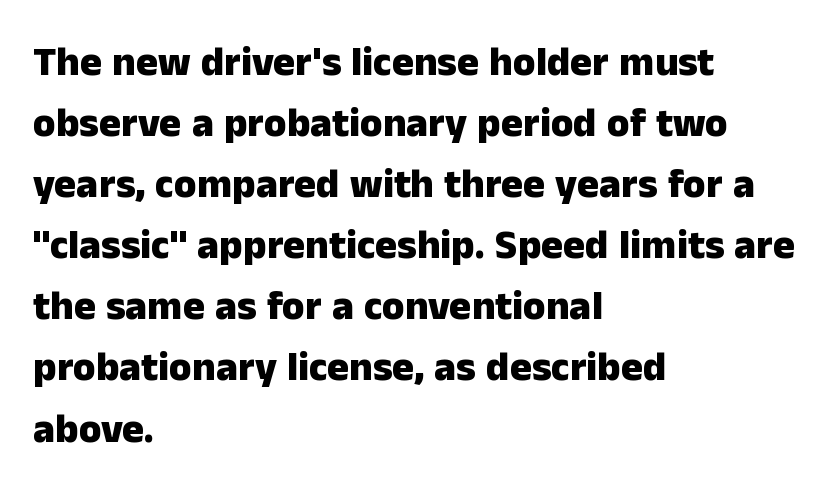
The image shows 41 px heavy sans-serif type, upright; set left-aligned, normal line spacing (1.49x), normal letter spacing, not underlined; low stroke contrast and a medium x-height.
